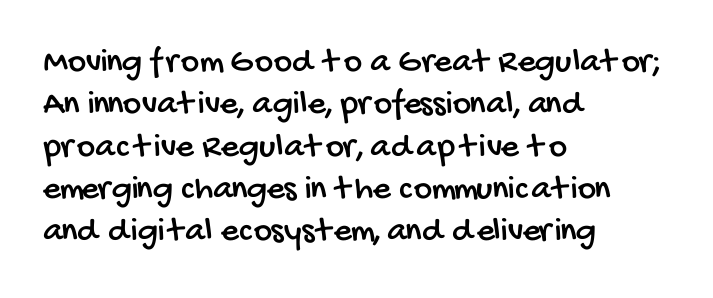
{"serif": "no", "width": "condensed", "stroke_contrast": "low", "x_height": "large", "monospaced": "no", "underline": "no", "align": "left", "line_spacing_ratio": 1.21, "letter_spacing": "normal", "letter_spacing_em": 0.0, "glyph_px": 35}
